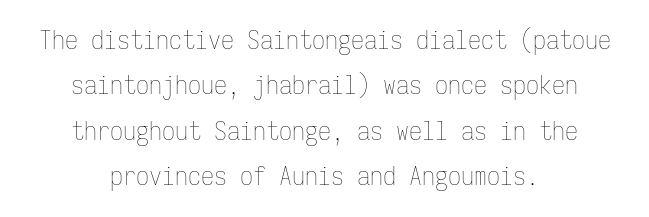
The image shows 26 px text type, upright; set centered, line spacing 1.75x, normal letter spacing, not underlined.
